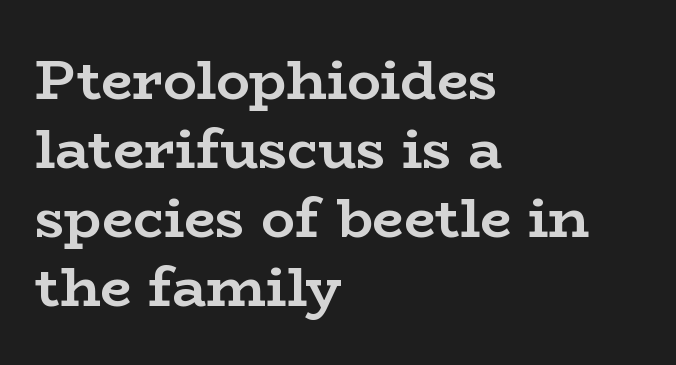
The image shows 56 px semibold, wide serif type, upright; set left-aligned, line spacing 1.23x, normal letter spacing, not underlined; low stroke contrast and a medium x-height.
